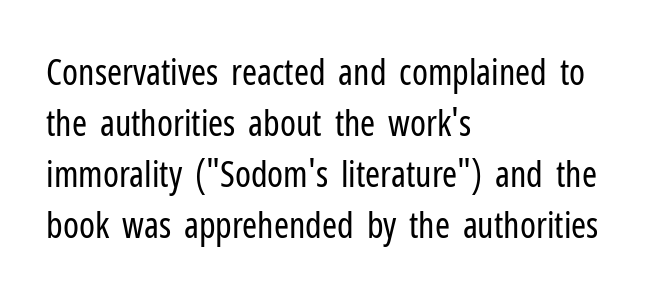
{"serif": "no", "italic": "no", "bold": "no", "weight": "regular", "width": "condensed", "stroke_contrast": "low", "x_height": "medium", "monospaced": "no", "underline": "no", "align": "left", "line_spacing": "normal", "line_spacing_ratio": 1.42, "letter_spacing": "normal", "letter_spacing_em": 0.0, "glyph_px": 36}
